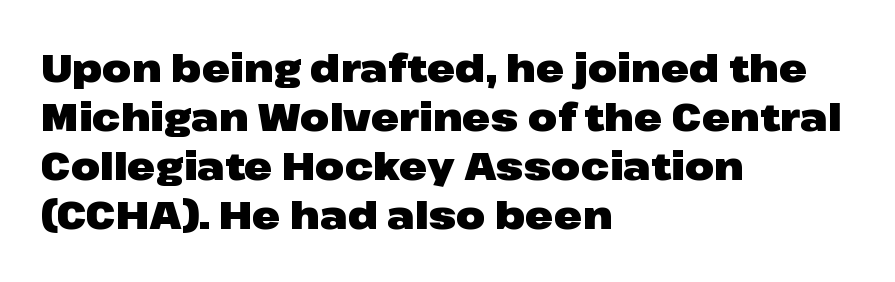
The image shows 38 px heavy, wide sans-serif type, upright; set left-aligned, normal line spacing (1.29x), normal letter spacing, not underlined; low stroke contrast and a medium x-height.
